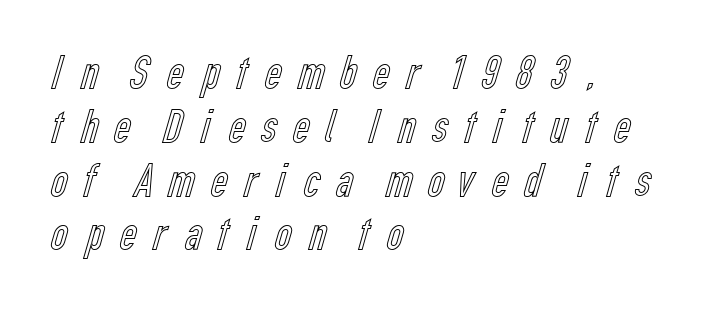
Q: Is the text italic (slanted)? A: Yes.
Q: Is the text underlined? A: No.
Q: How is the paragraph aligned? A: Left-aligned.
Q: Is the spacing between letters normal or unusually wide? A: Unusually wide.
Q: Is the spacing between lines tight, normal or loose? A: Tight.
Q: Width (condensed, normal, or wide)? A: Condensed.
Q: x-height? A: Medium.
Q: Monospaced? A: No.
